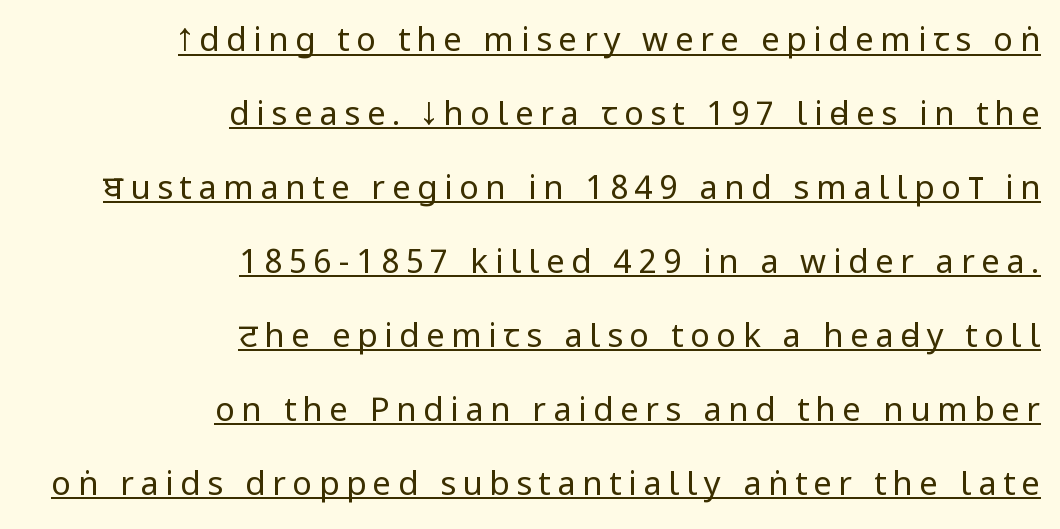
{"serif": "no", "italic": "no", "bold": "no", "weight": "regular", "width": "condensed", "stroke_contrast": "low", "x_height": "large", "monospaced": "no", "underline": "yes", "align": "right", "line_spacing": "loose", "line_spacing_ratio": 2.24, "letter_spacing": "wide", "letter_spacing_em": 0.2, "glyph_px": 33}
